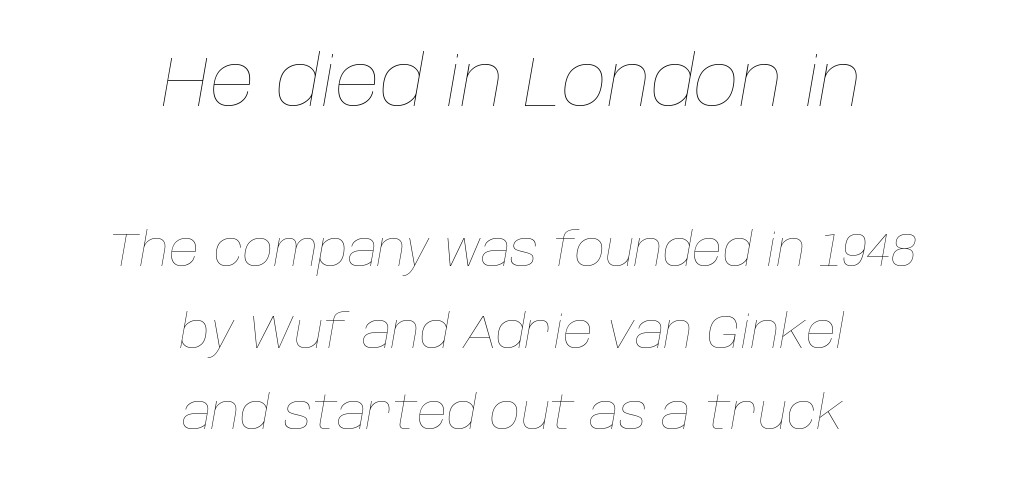
{"italic": "yes", "lean": "right", "slant_degrees": 10, "bold": "no", "weight": "thin", "width": "normal", "stroke_contrast": "low", "x_height": "large", "monospaced": "no", "underline": "no", "align": "center", "line_spacing_ratio": 1.74, "letter_spacing": "normal", "letter_spacing_em": 0.0, "larger_block": "first", "size_ratio": 1.49, "glyph_px": 70}
